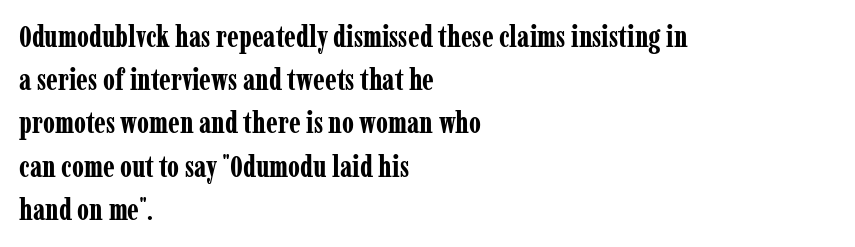
You could not count columns in this text — the font is proportionally spaced. Small tapered or slab feet sit at the stroke ends, so this counts as serif. Each line starts at the same left margin while the right side varies. The horizontal fit of the characters is conventional and even. The type sits square on the baseline with zero lean. If you measured baseline to baseline, you'd find a middling distance.
